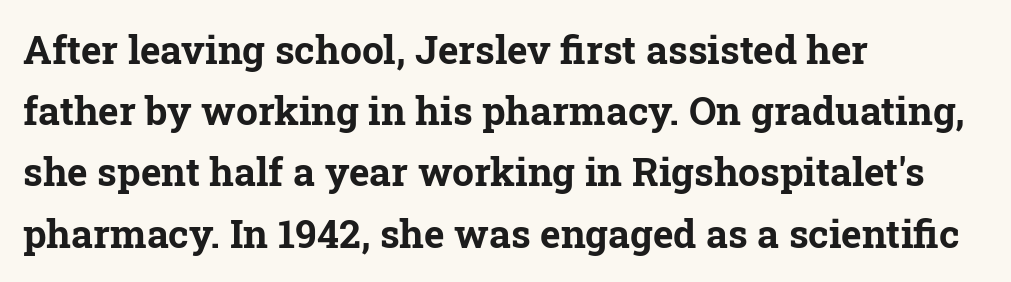
The image shows 39 px bold serif type, upright; set left-aligned, normal line spacing (1.57x), normal letter spacing, not underlined; low stroke contrast and a medium x-height.
